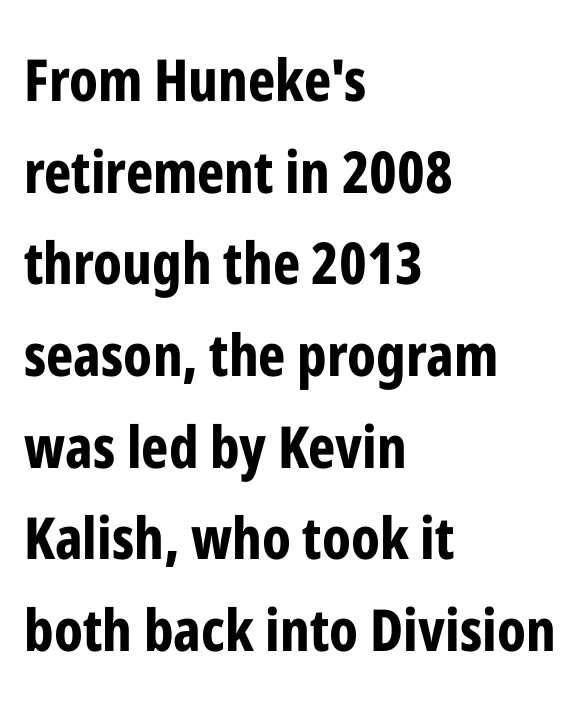
Q: Is the text bold? A: Yes.
Q: Is the text italic (slanted)? A: No, it is upright.
Q: Is the typeface a serif or a sans-serif typeface? A: Sans-serif.
Q: Is the text underlined? A: No.
Q: How is the paragraph aligned? A: Left-aligned.
Q: Is the spacing between letters normal or unusually wide? A: Normal.
Q: Is the spacing between lines tight, normal or loose? A: Normal.
Q: Width (condensed, normal, or wide)? A: Condensed.
Q: Stroke contrast? A: Low.
Q: x-height? A: Medium.
Q: Monospaced? A: No.
